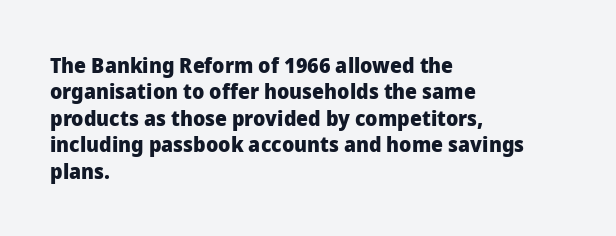
The image shows 21 px bold type, upright; set left-aligned, normal line spacing (1.26x), normal letter spacing, not underlined.
